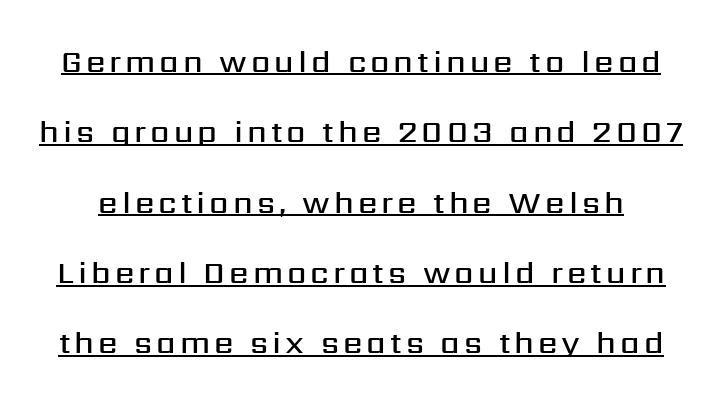
The image shows 31 px semibold sans-serif type, upright; set loose line spacing (2.27x), underlined; medium stroke contrast and a medium x-height.
